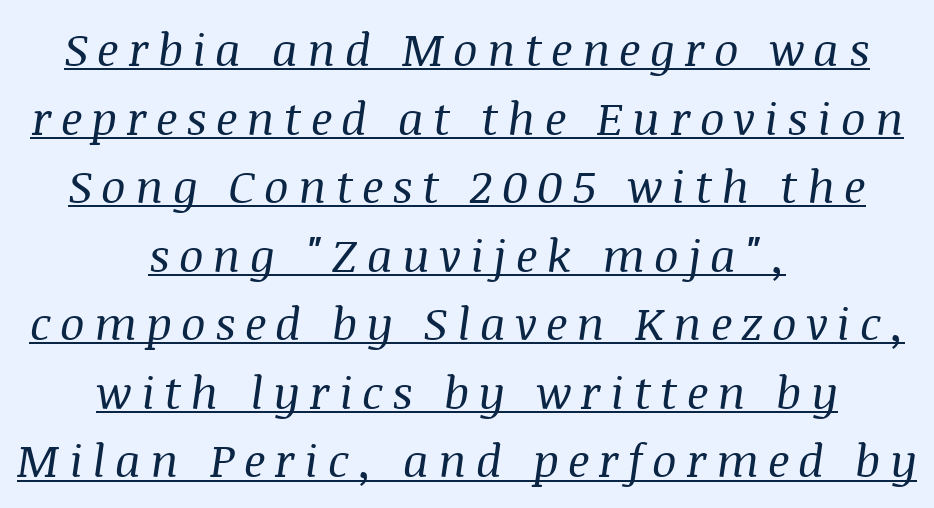
The sample's only ornament is a line tracing under the words. The space between consecutive lines is moderate. Compared with typical body copy, the letter spacing here is much looser. Regarding serifs, this sample has them. Centered paragraph, ragged on both sides.
